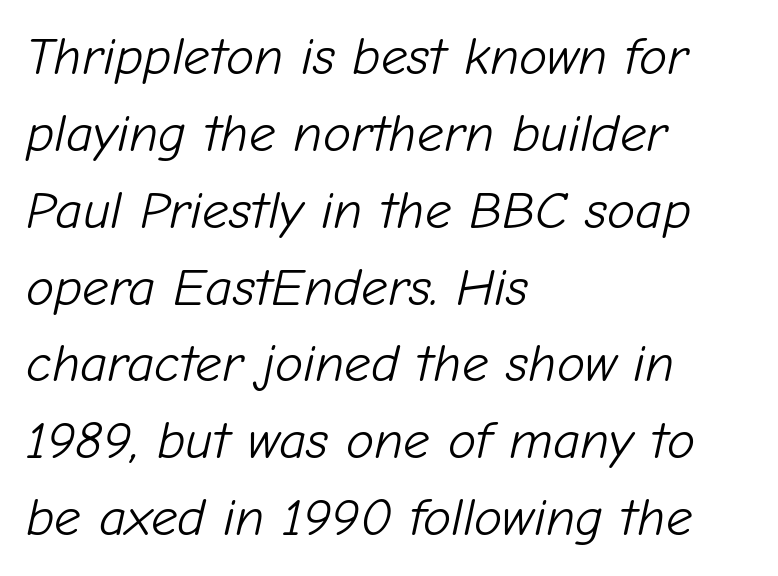
A light-to-regular cut is what we see here. A clean baseline with only descenders dipping below it. Characters follow at the spacing the type designer built in. Yep, that's italic — everything's leaning.
